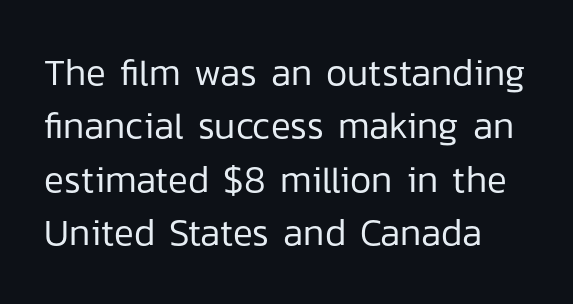
The image shows 37 px regular-weight sans-serif type, upright; set normal line spacing (1.44x), normal letter spacing, not underlined; low stroke contrast and a medium x-height.
